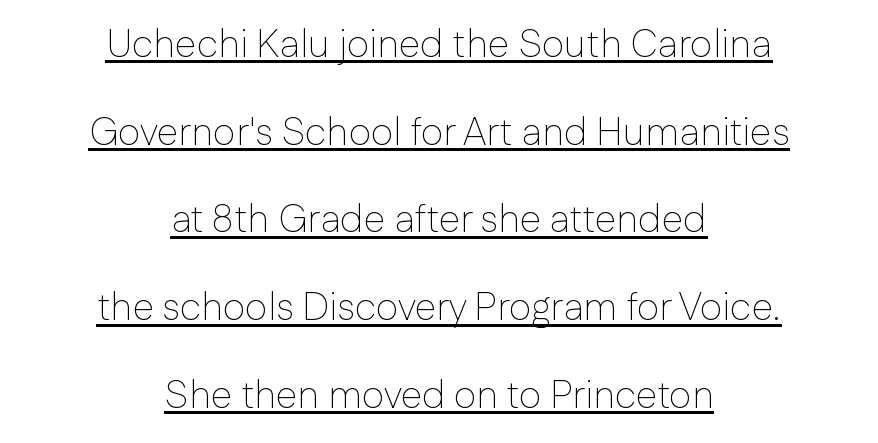
{"serif": "no", "italic": "no", "bold": "no", "weight": "thin", "width": "normal", "stroke_contrast": "low", "x_height": "medium", "monospaced": "no", "underline": "yes", "align": "center", "line_spacing": "loose", "line_spacing_ratio": 2.25, "letter_spacing": "normal", "letter_spacing_em": 0.0, "glyph_px": 39}
